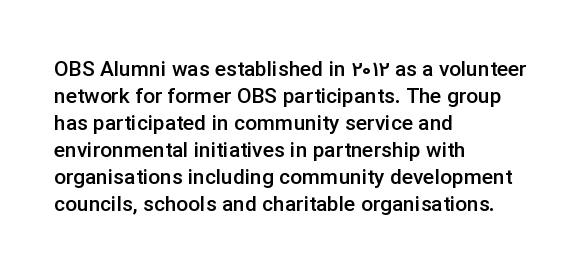
The typography opts for an upright posture over an oblique one. The typesetting leans somewhat heavy: a semibold. Look at the tracking — it's just the regular setting, nothing added. Bare-footed words on every line. Summary of vertical rhythm: regular, with standard interline spacing. The paragraph shown leans on its left margin.
